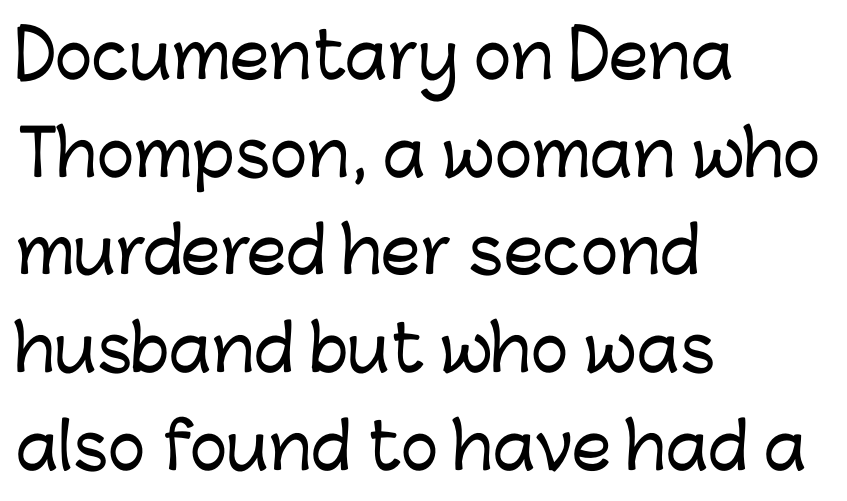
{"serif": "no", "italic": "no", "width": "normal", "stroke_contrast": "low", "x_height": "medium", "monospaced": "no", "underline": "no", "align": "left", "line_spacing": "normal", "line_spacing_ratio": 1.55, "letter_spacing": "normal", "letter_spacing_em": 0.0, "glyph_px": 63}
